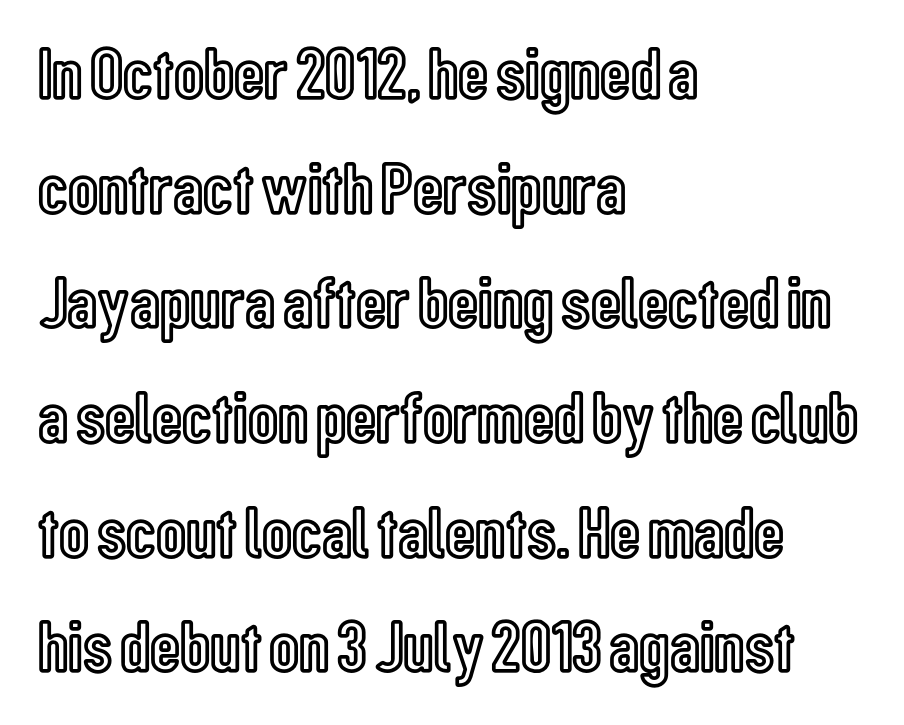
Only glyphs here, with clear space below each row. Every character sits straight up, as roman type does. The leading is moderate, giving the passage an even texture. Left-aligned paragraph, ragged on the right. No extra tracking has been applied to these lines.
